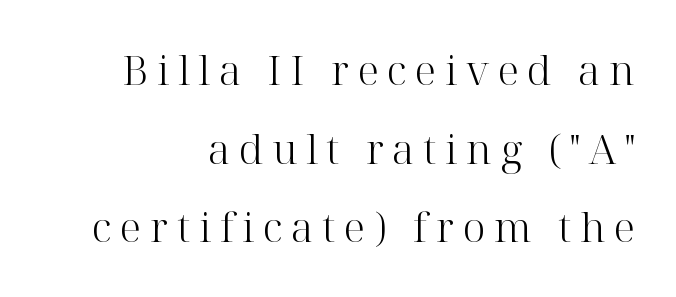
Q: Is the text bold? A: No.
Q: Is the text italic (slanted)? A: No, it is upright.
Q: Is the typeface a serif or a sans-serif typeface? A: Serif.
Q: Is the text underlined? A: No.
Q: How is the paragraph aligned? A: Right-aligned.
Q: Is the spacing between letters normal or unusually wide? A: Unusually wide.
Q: Is the spacing between lines tight, normal or loose? A: Loose.
Q: Width (condensed, normal, or wide)? A: Normal.
Q: Stroke contrast? A: High.
Q: x-height? A: Medium.
Q: Monospaced? A: No.
